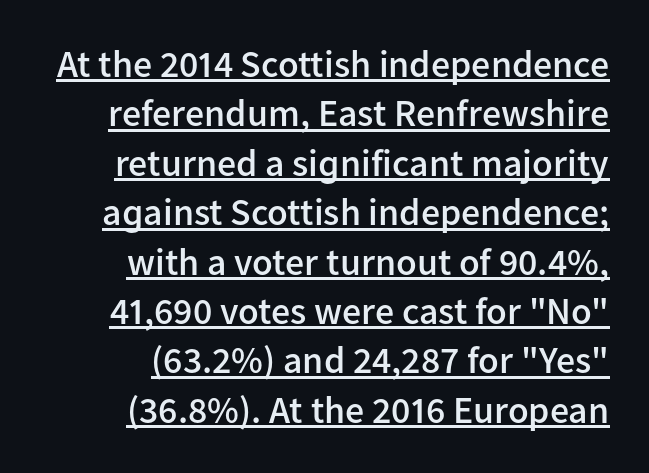
The image shows 38 px semibold sans-serif type, upright; set right-aligned, normal line spacing (1.3x), normal letter spacing, underlined; low stroke contrast and a medium x-height.
